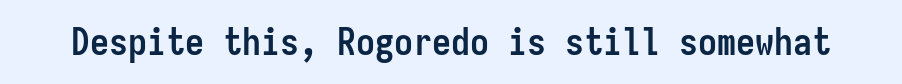
Q: Is the text bold? A: Yes.
Q: Is the text italic (slanted)? A: No, it is upright.
Q: Is the typeface a serif or a sans-serif typeface? A: Sans-serif.
Q: Is the text underlined? A: No.
Q: Is the spacing between letters normal or unusually wide? A: Normal.
Q: Width (condensed, normal, or wide)? A: Condensed.
Q: Stroke contrast? A: Low.
Q: x-height? A: Medium.
Q: Monospaced? A: Yes.
